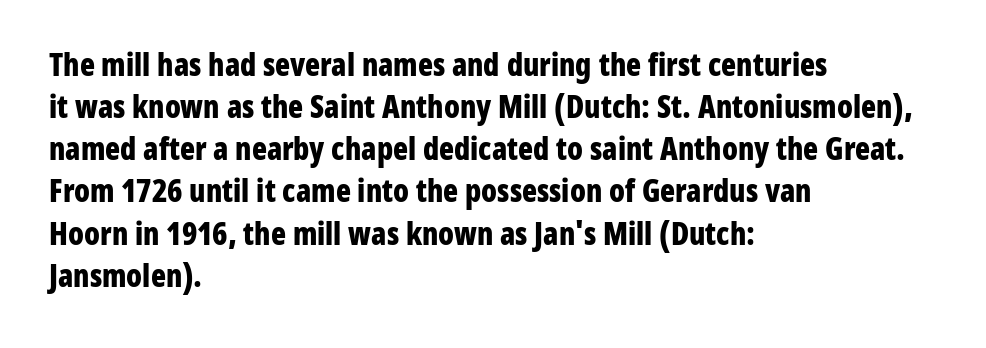
Q: Is the text bold? A: Yes.
Q: Is the text italic (slanted)? A: No, it is upright.
Q: Is the typeface a serif or a sans-serif typeface? A: Sans-serif.
Q: Is the text underlined? A: No.
Q: How is the paragraph aligned? A: Left-aligned.
Q: Is the spacing between letters normal or unusually wide? A: Normal.
Q: Is the spacing between lines tight, normal or loose? A: Normal.
Q: Width (condensed, normal, or wide)? A: Condensed.
Q: Stroke contrast? A: Low.
Q: x-height? A: Medium.
Q: Monospaced? A: No.
